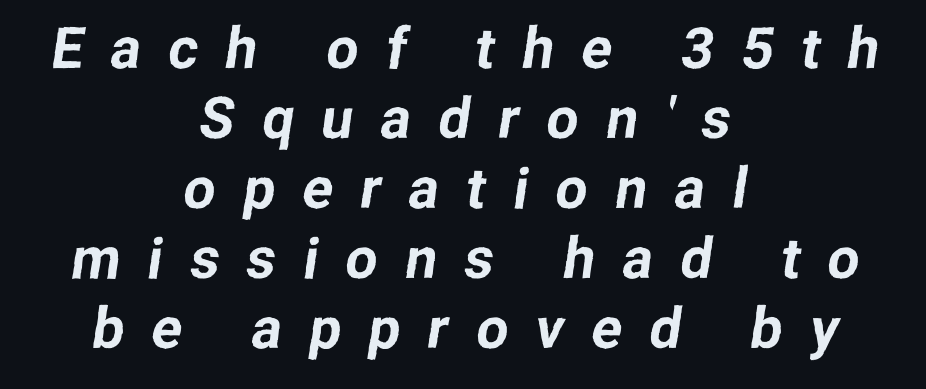
Q: Is the typeface a serif or a sans-serif typeface? A: Sans-serif.
Q: Is the text underlined? A: No.
Q: How is the paragraph aligned? A: Centered.
Q: Is the spacing between letters normal or unusually wide? A: Unusually wide.
Q: Width (condensed, normal, or wide)? A: Normal.
Q: Stroke contrast? A: Low.
Q: x-height? A: Medium.
Q: Monospaced? A: No.
